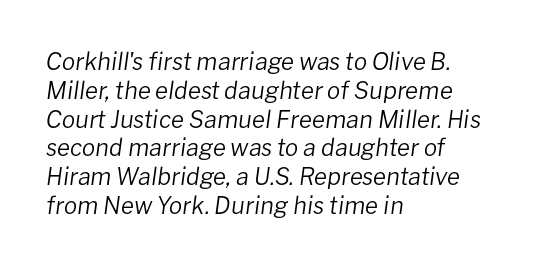
{"italic": "yes", "lean": "right", "slant_degrees": 8, "bold": "no", "underline": "no", "align": "left", "line_spacing_ratio": 1.2, "letter_spacing": "normal", "letter_spacing_em": 0.0, "glyph_px": 24}
